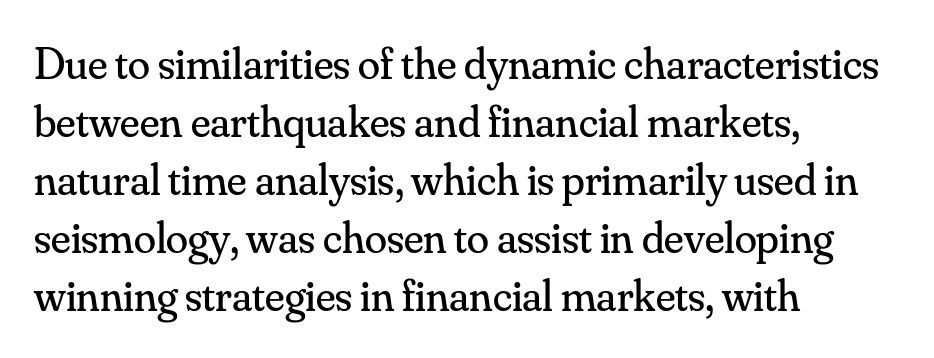
{"serif": "yes", "italic": "no", "bold": "no", "weight": "regular", "width": "normal", "stroke_contrast": "medium", "x_height": "small", "monospaced": "no", "underline": "no", "align": "left", "line_spacing": "normal", "line_spacing_ratio": 1.29, "letter_spacing": "normal", "letter_spacing_em": 0.0, "glyph_px": 45}
